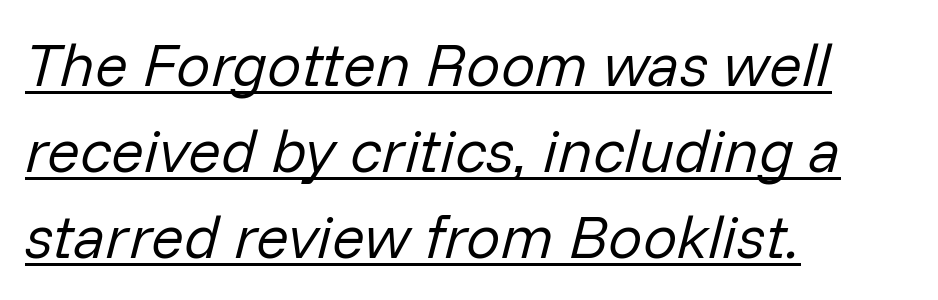
{"italic": "yes", "lean": "right", "slant_degrees": 14, "bold": "no", "weight": "regular", "width": "normal", "stroke_contrast": "low", "x_height": "medium", "monospaced": "no", "underline": "yes", "align": "left", "line_spacing": "normal", "line_spacing_ratio": 1.41, "letter_spacing": "normal", "letter_spacing_em": 0.0, "glyph_px": 61}
